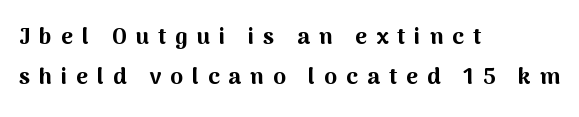
Q: Is the text bold? A: Yes.
Q: Is the text italic (slanted)? A: No, it is upright.
Q: Is the text underlined? A: No.
Q: How is the paragraph aligned? A: Left-aligned.
Q: Is the spacing between letters normal or unusually wide? A: Unusually wide.
